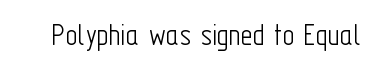
The image shows 33 px light, condensed sans-serif type, upright; set normal letter spacing, not underlined; low stroke contrast and a medium x-height.
